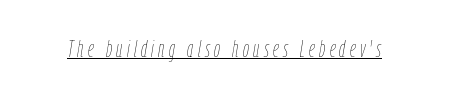
Q: Is the text bold? A: No.
Q: Is the text italic (slanted)? A: Yes, it leans right by about 9 degrees.
Q: Is the text underlined? A: Yes.
